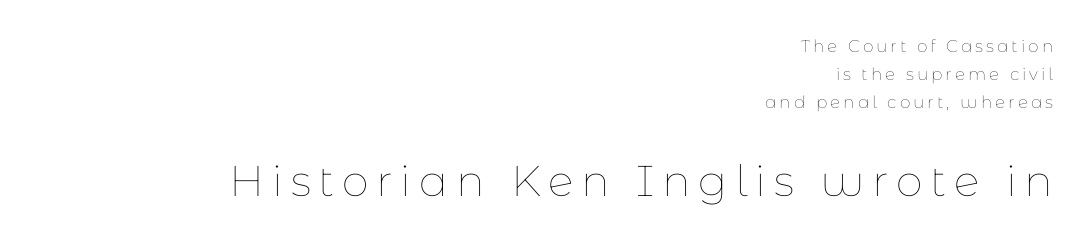
{"italic": "no", "bold": "no", "weight": "thin", "width": "normal", "stroke_contrast": "low", "x_height": "medium", "monospaced": "no", "underline": "no", "align": "right", "line_spacing": "normal", "line_spacing_ratio": 1.66, "larger_block": "second", "size_ratio": 2.53, "glyph_px": 43}
